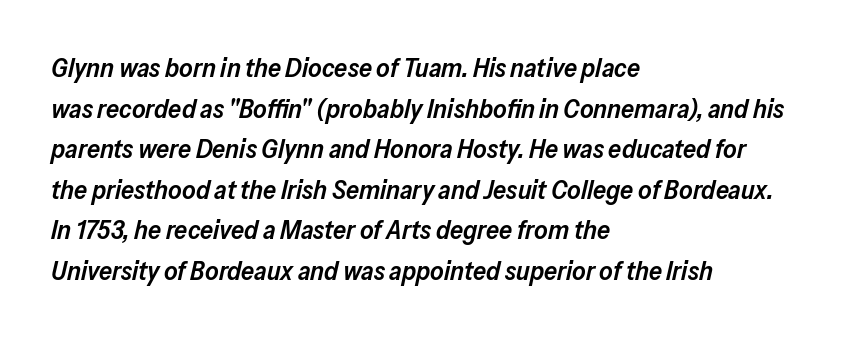
Q: Is the text bold? A: Semi-bold.
Q: Is the text italic (slanted)? A: Yes, it leans right by about 13 degrees.
Q: Is the text underlined? A: No.
Q: How is the paragraph aligned? A: Left-aligned.
Q: Is the spacing between letters normal or unusually wide? A: Normal.
Q: Is the spacing between lines tight, normal or loose? A: Normal.
